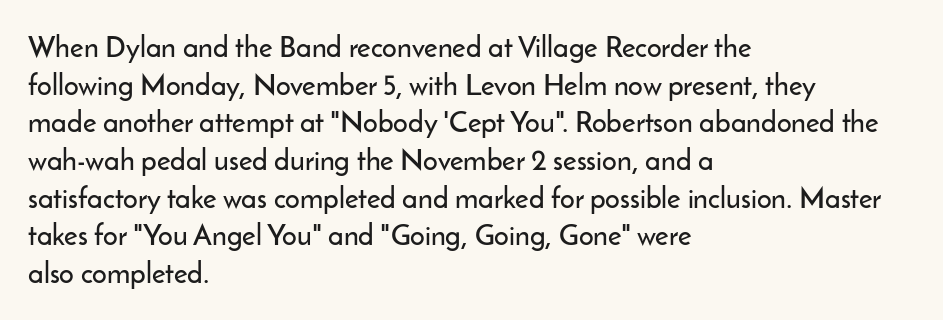
The image shows 29 px sans-serif type, upright; set left-aligned, normal line spacing (1.3x), normal letter spacing, not underlined; low stroke contrast and a small x-height.
